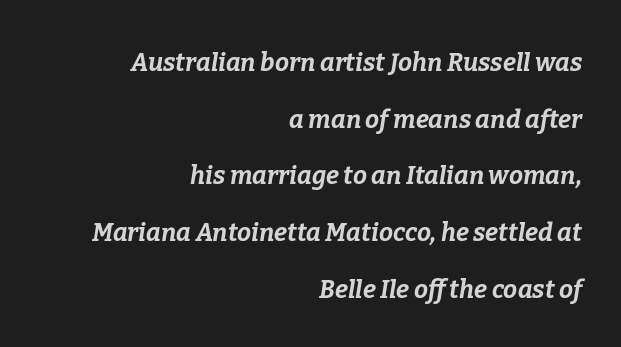
Slant detected: the letters are inclined. Notice how thick the strokes are: this is what a full bold looks like. Honestly, the letter spacing is just normal — you wouldn't notice it. Quick note: interline space is abundant. The words here are not underlined.
